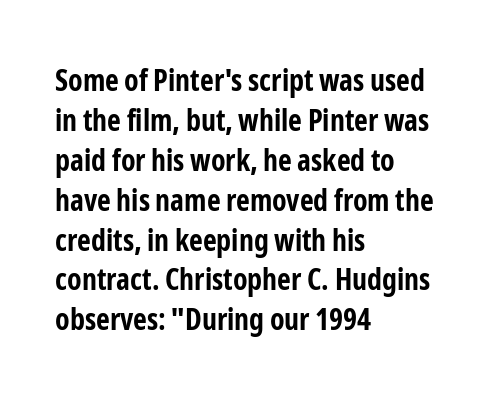
Q: Is the text bold? A: Yes.
Q: Is the text italic (slanted)? A: No, it is upright.
Q: Is the typeface a serif or a sans-serif typeface? A: Sans-serif.
Q: Is the text underlined? A: No.
Q: How is the paragraph aligned? A: Left-aligned.
Q: Is the spacing between letters normal or unusually wide? A: Normal.
Q: Is the spacing between lines tight, normal or loose? A: Normal.
Q: Width (condensed, normal, or wide)? A: Condensed.
Q: Stroke contrast? A: Low.
Q: x-height? A: Medium.
Q: Monospaced? A: No.
